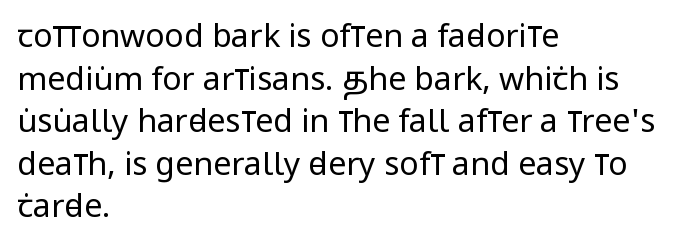
The image shows 32 px regular-weight, condensed sans-serif type, upright; set left-aligned, normal line spacing (1.33x), normal letter spacing, not underlined; low stroke contrast and a large x-height.
